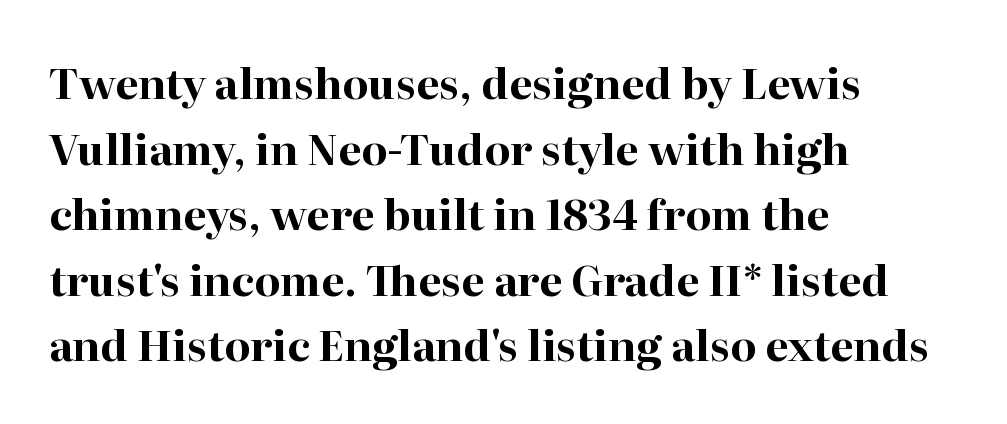
{"serif": "yes", "italic": "no", "bold": "yes", "weight": "bold", "width": "normal", "stroke_contrast": "high", "x_height": "medium", "monospaced": "no", "underline": "no", "align": "left", "line_spacing": "normal", "line_spacing_ratio": 1.56, "letter_spacing": "normal", "letter_spacing_em": 0.0, "glyph_px": 42}
